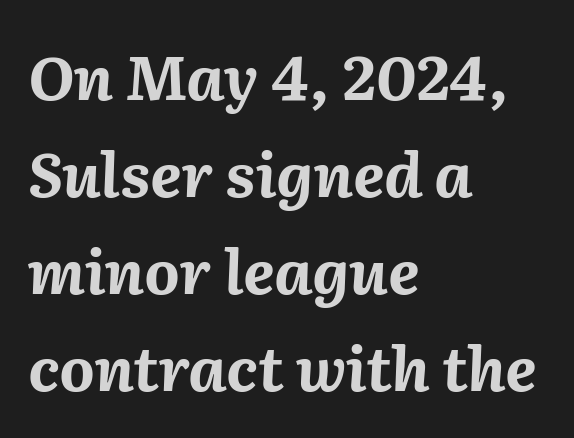
The leading is moderate, giving the passage an even texture. The rendering uses natural spacing where letterforms have individual widths. The glyphs have the mass of a bold cut. The passage shown leans; its letterforms are oblique. These lines are set flush left with a ragged right edge.
